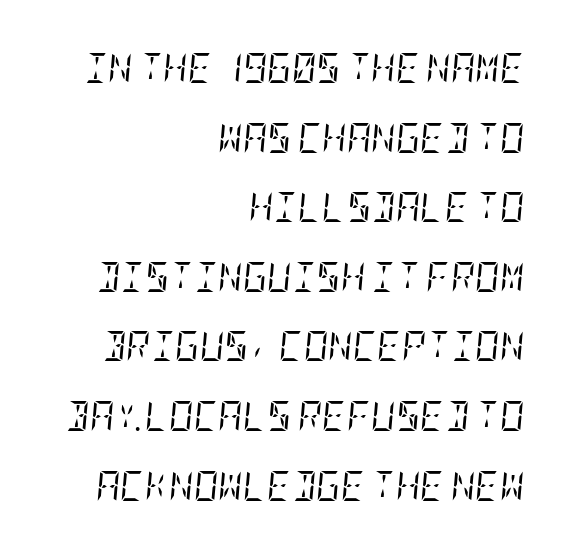
Caption: standard tracking, unaltered. These glyphs show unthickened strokes, regular width or finer. Characters are canted at an angle relative to the baseline's perpendicular. Anything drawn beneath the words? Only blank space.
